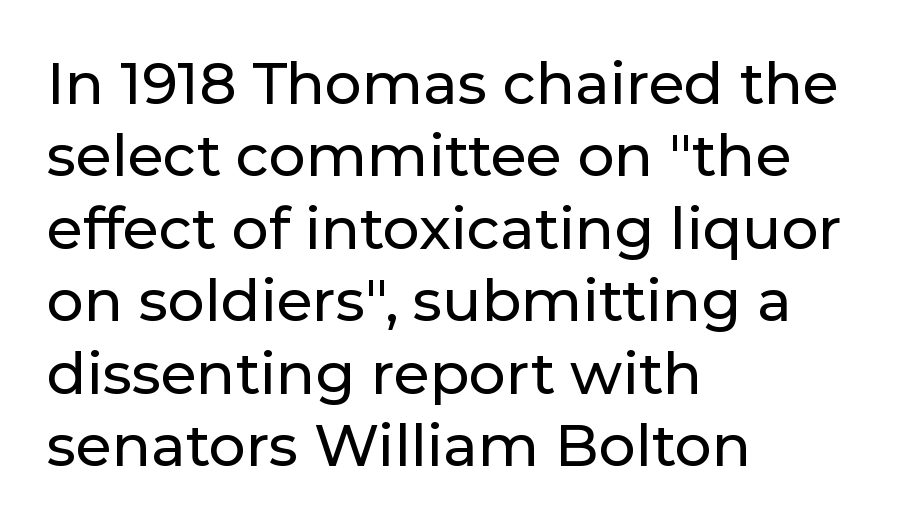
Q: Is the text italic (slanted)? A: No, it is upright.
Q: Is the typeface a serif or a sans-serif typeface? A: Sans-serif.
Q: Is the text underlined? A: No.
Q: How is the paragraph aligned? A: Left-aligned.
Q: Is the spacing between letters normal or unusually wide? A: Normal.
Q: Is the spacing between lines tight, normal or loose? A: Normal.
Q: Width (condensed, normal, or wide)? A: Normal.
Q: Stroke contrast? A: Low.
Q: x-height? A: Medium.
Q: Monospaced? A: No.
